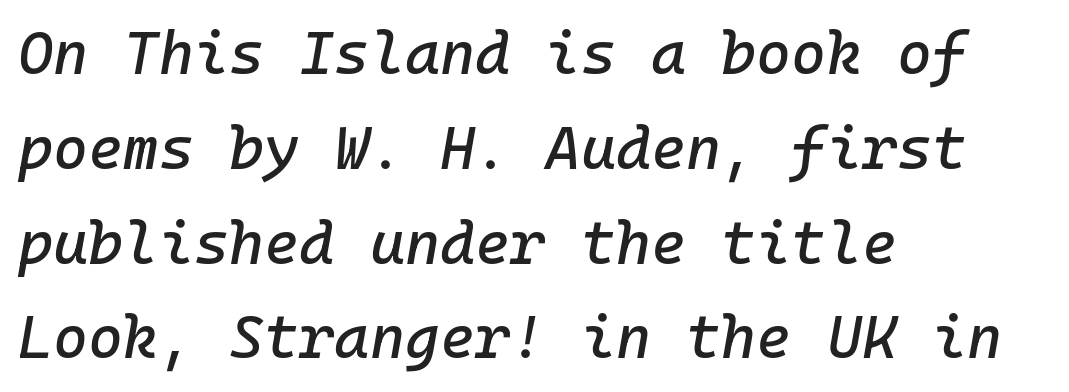
{"italic": "yes", "lean": "right", "slant_degrees": 10, "width": "normal", "stroke_contrast": "low", "x_height": "medium", "underline": "no", "align": "left", "line_spacing": "normal", "line_spacing_ratio": 1.58, "letter_spacing": "normal", "letter_spacing_em": 0.0, "glyph_px": 60}
